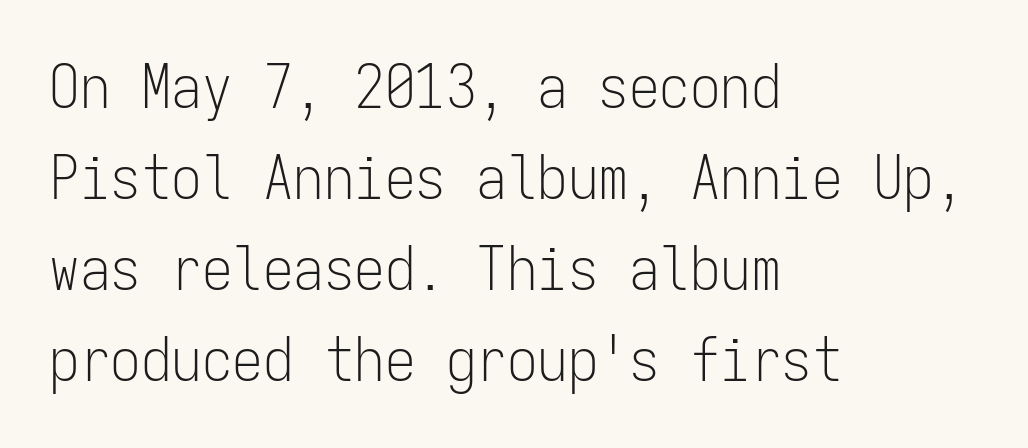
The image shows 61 px light, condensed sans-serif type, upright, monospaced; set left-aligned, normal line spacing (1.49x), normal letter spacing, not underlined; low stroke contrast and a medium x-height.
